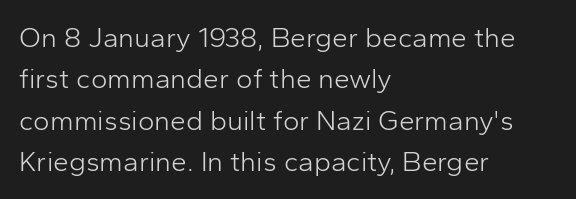
The image shows 28 px light sans-serif type, upright; set left-aligned, normal line spacing (1.48x), normal letter spacing, not underlined; low stroke contrast and a medium x-height.
